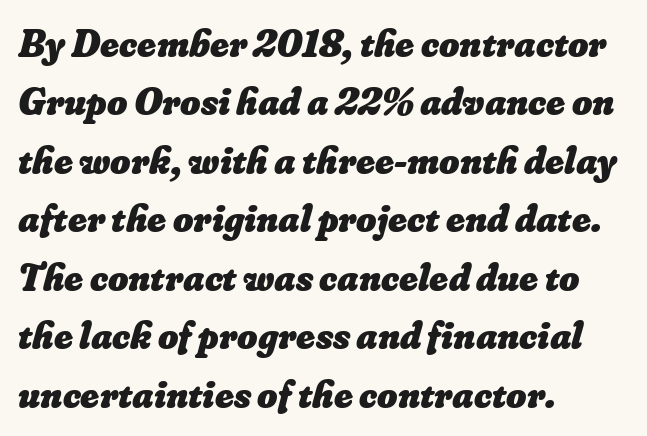
In CSS terms this would be text-align: left. Caption: standard tracking, unaltered. Honestly, there is no underline to notice here at all. The face used here has the dense, thick strokes of a bold. What's the leading like? Ordinary, nothing unusual.
